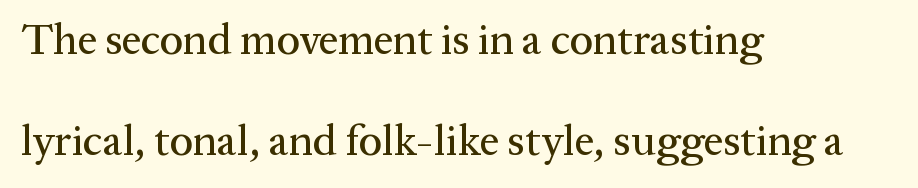
The image shows 43 px serif type, upright; set left-aligned, loose line spacing (2.36x), normal letter spacing, not underlined; medium stroke contrast and a medium x-height.
